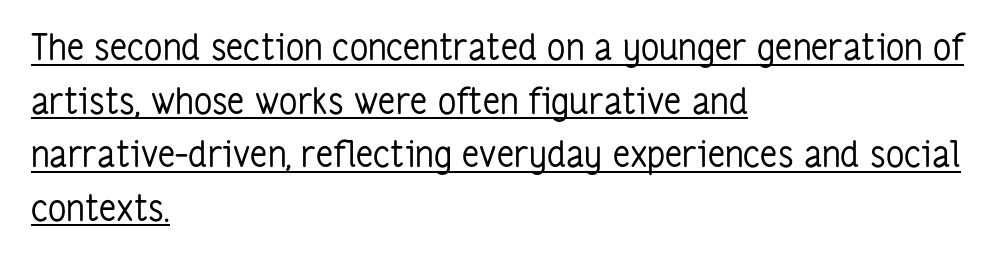
Q: Is the text bold? A: No.
Q: Is the text italic (slanted)? A: No, it is upright.
Q: Is the typeface a serif or a sans-serif typeface? A: Sans-serif.
Q: Is the text underlined? A: Yes.
Q: How is the paragraph aligned? A: Left-aligned.
Q: Is the spacing between letters normal or unusually wide? A: Normal.
Q: Is the spacing between lines tight, normal or loose? A: Normal.
Q: Width (condensed, normal, or wide)? A: Condensed.
Q: Stroke contrast? A: Low.
Q: x-height? A: Medium.
Q: Monospaced? A: No.
